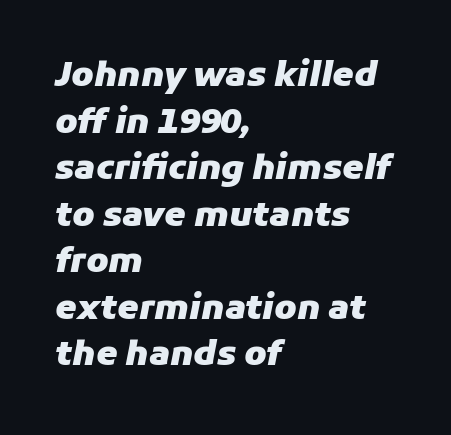
Italic? Definitely — the glyphs are oblique. Type without underlining. Each letter keeps its own natural width here, so spacing adapts to shape. The rendering uses a bold face; every stroke is thick and dark. Notice how descenders clear the ascenders below comfortably — that's standard leading.
